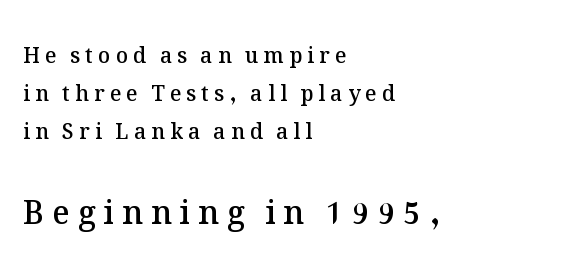
Q: Is the text bold? A: Semi-bold.
Q: Is the text italic (slanted)? A: No, it is upright.
Q: Is the text underlined? A: No.
Q: How is the paragraph aligned? A: Left-aligned.
Q: Is the spacing between letters normal or unusually wide? A: Unusually wide.
Q: Which block of text is set in a larger size, the first (top) or the second (bottom)? A: The second (bottom) one.
Q: Width (condensed, normal, or wide)? A: Normal.
Q: Stroke contrast? A: Medium.
Q: x-height? A: Medium.
Q: Monospaced? A: No.
